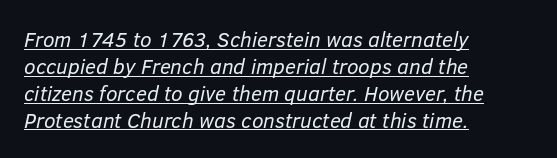
A student would call this left alignment; a typographer would say flush left, rag right. Leading: standard. The glyphs are accompanied by a horizontal stroke just below them. You could call the tracking neutral — neither tight nor loose. These lines were composed using italics. The typeface has the unassuming heft of standard copy or less.
